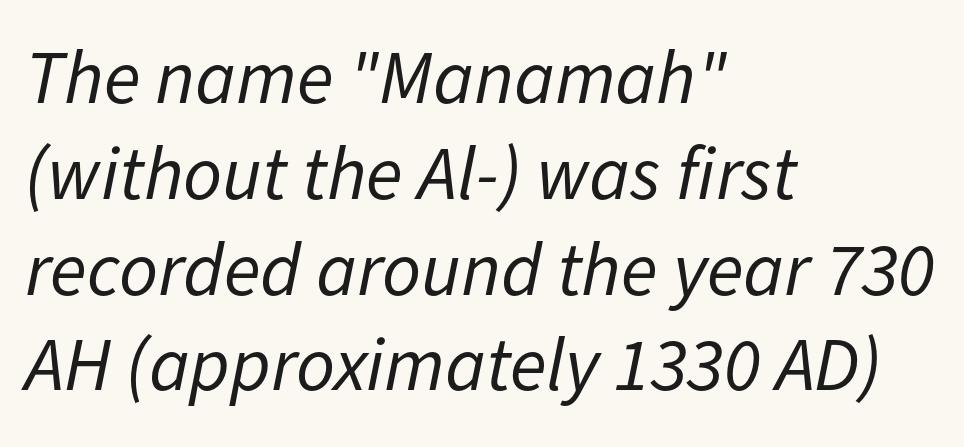
Words float on clear page, feet unadorned. Quick note: interline space is typical. Each letter keeps its own natural width here, so spacing adapts to shape. Compared with typical body copy, the letter spacing here is the same.
